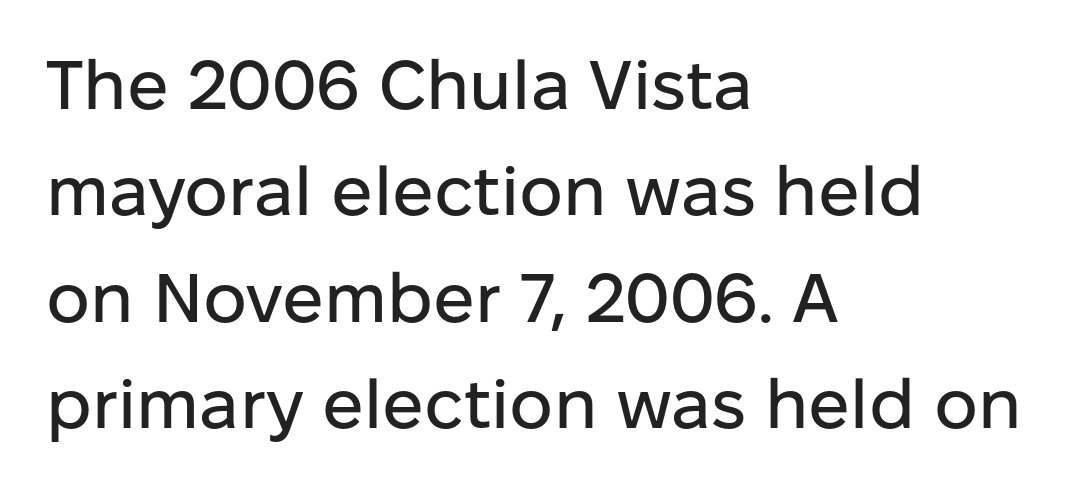
{"serif": "no", "italic": "no", "width": "normal", "stroke_contrast": "low", "x_height": "medium", "monospaced": "no", "underline": "no", "align": "left", "line_spacing": "normal", "line_spacing_ratio": 1.54, "letter_spacing": "normal", "letter_spacing_em": 0.0, "glyph_px": 69}
